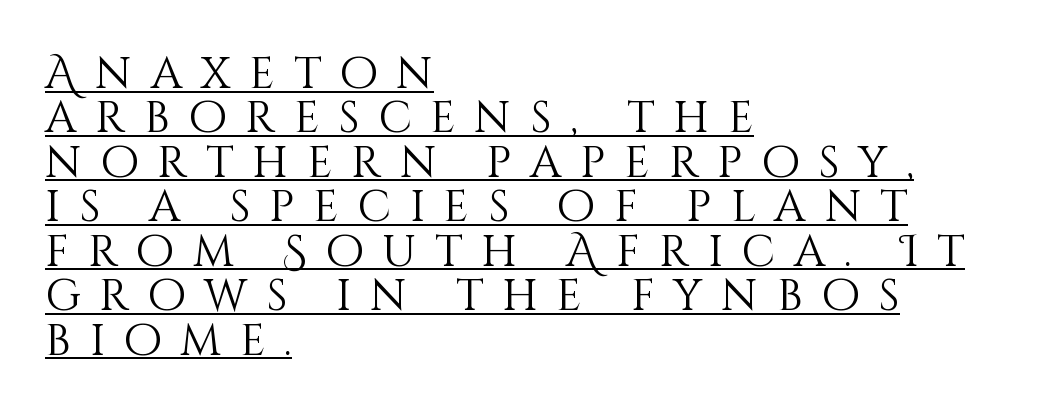
Q: Is the text bold? A: No.
Q: Is the text italic (slanted)? A: No, it is upright.
Q: Is the text underlined? A: Yes.
Q: How is the paragraph aligned? A: Left-aligned.
Q: Is the spacing between letters normal or unusually wide? A: Unusually wide.
Q: Is the spacing between lines tight, normal or loose? A: Tight.
Q: Width (condensed, normal, or wide)? A: Normal.
Q: Stroke contrast? A: Medium.
Q: x-height? A: Large.
Q: Monospaced? A: No.
